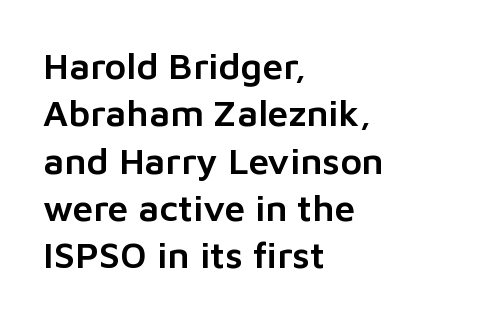
Q: Is the text italic (slanted)? A: No, it is upright.
Q: Is the typeface a serif or a sans-serif typeface? A: Sans-serif.
Q: Is the text underlined? A: No.
Q: How is the paragraph aligned? A: Left-aligned.
Q: Is the spacing between letters normal or unusually wide? A: Normal.
Q: Is the spacing between lines tight, normal or loose? A: Normal.
Q: Width (condensed, normal, or wide)? A: Normal.
Q: Stroke contrast? A: Low.
Q: x-height? A: Medium.
Q: Monospaced? A: No.
